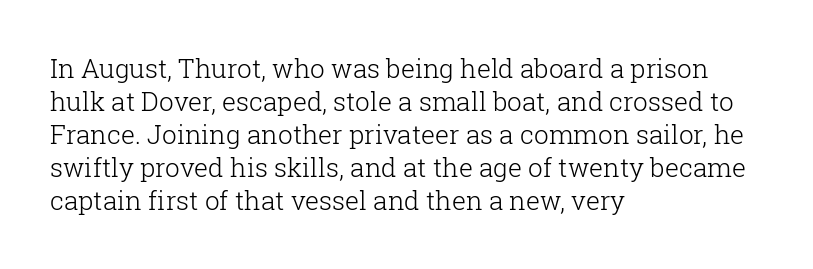
Q: Is the text bold? A: No.
Q: Is the text italic (slanted)? A: No, it is upright.
Q: Is the text underlined? A: No.
Q: How is the paragraph aligned? A: Left-aligned.
Q: Is the spacing between letters normal or unusually wide? A: Normal.
Q: Is the spacing between lines tight, normal or loose? A: Normal.
